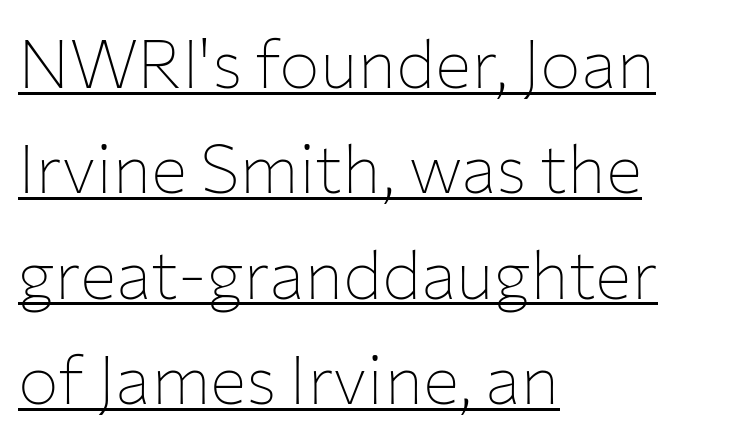
{"serif": "no", "italic": "no", "bold": "no", "weight": "thin", "width": "normal", "stroke_contrast": "low", "x_height": "medium", "monospaced": "no", "underline": "yes", "align": "left", "line_spacing": "normal", "line_spacing_ratio": 1.55, "letter_spacing": "normal", "letter_spacing_em": 0.0, "glyph_px": 68}
